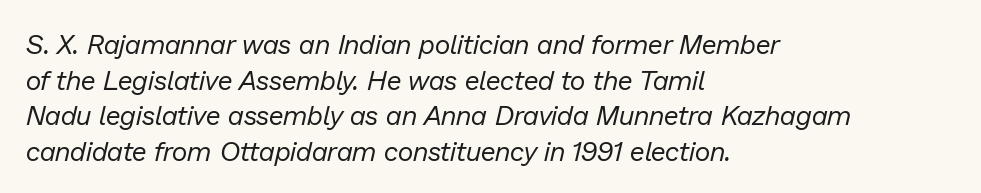
The image shows 27 px text type, italic (leaning right); set left-aligned, normal line spacing (1.32x), normal letter spacing, not underlined.
